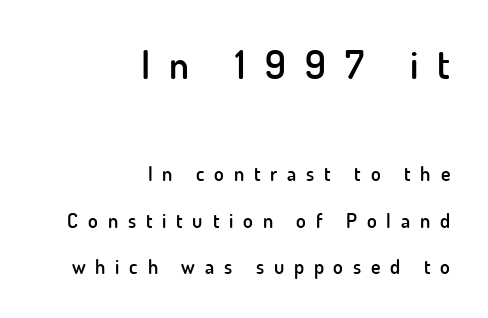
Summary of vertical rhythm: relaxed, with wide interline spacing. Vertical strokes here are truly vertical. The tracking jumps out immediately: characters are airy and widely separated. Regarding serifs, this sample does without them. The face used here is a semibold: visibly heavier than regular, lighter than bold. Two sizes are in play, and the larger belongs to the first block.
